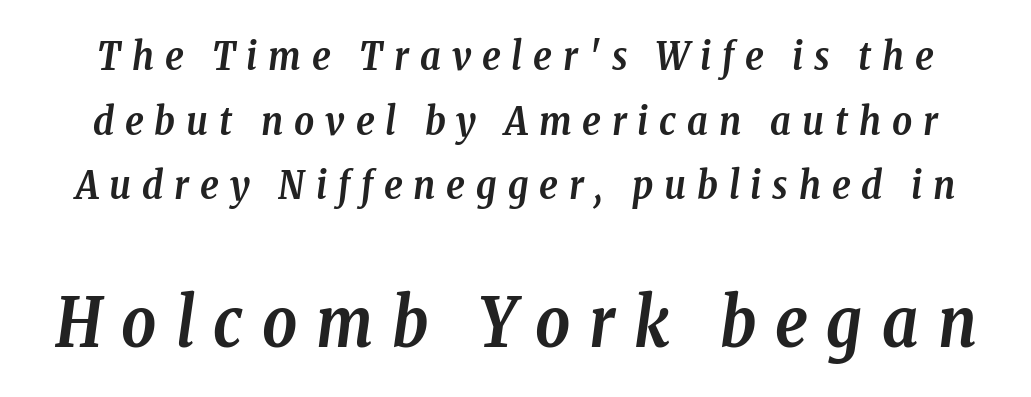
The image shows 68 px semibold, condensed serif type, italic (leaning right); set normal line spacing (1.66x), unusually wide letter spacing (+0.28 em), not underlined; the second (bottom) block is 1.74x larger; low stroke contrast and a medium x-height.
